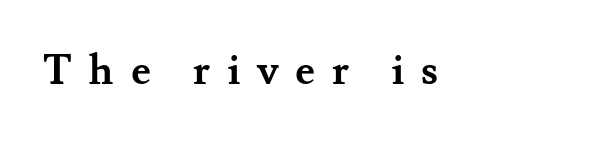
Q: Is the text bold? A: Yes.
Q: Is the text italic (slanted)? A: No, it is upright.
Q: Is the typeface a serif or a sans-serif typeface? A: Serif.
Q: Is the text underlined? A: No.
Q: How is the paragraph aligned? A: Left-aligned.
Q: Is the spacing between letters normal or unusually wide? A: Unusually wide.
Q: Width (condensed, normal, or wide)? A: Normal.
Q: Stroke contrast? A: Medium.
Q: x-height? A: Small.
Q: Monospaced? A: No.
